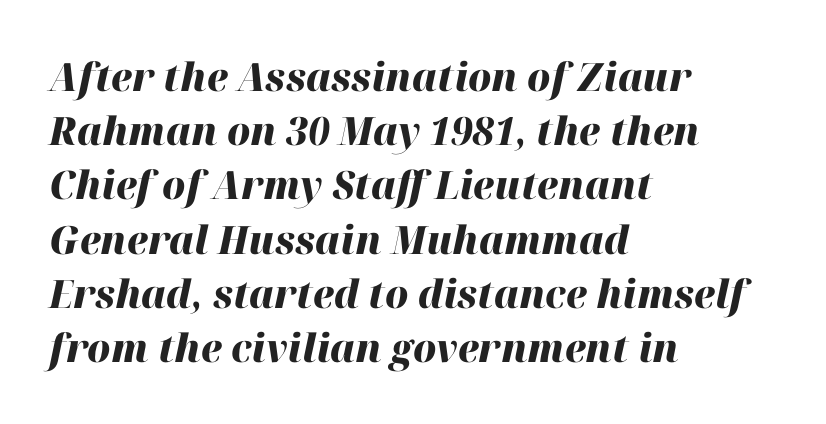
Q: Is the text bold? A: Yes.
Q: Is the text italic (slanted)? A: Yes, it leans right by about 12 degrees.
Q: Is the text underlined? A: No.
Q: How is the paragraph aligned? A: Left-aligned.
Q: Is the spacing between letters normal or unusually wide? A: Normal.
Q: Is the spacing between lines tight, normal or loose? A: Normal.
Q: Width (condensed, normal, or wide)? A: Normal.
Q: Stroke contrast? A: High.
Q: x-height? A: Medium.
Q: Monospaced? A: No.
